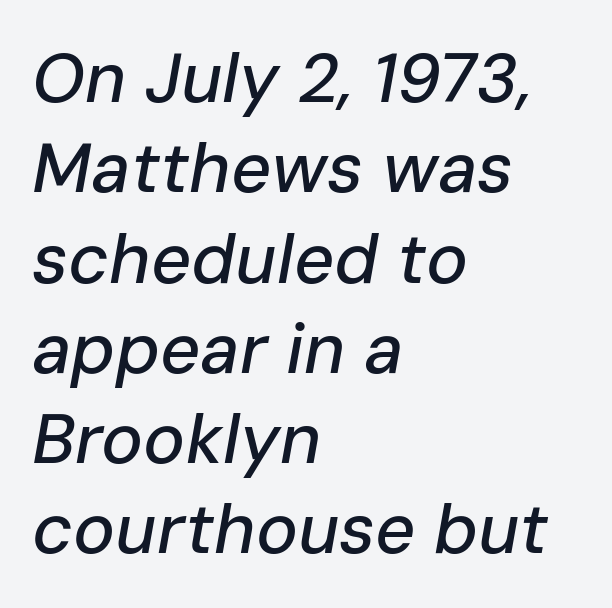
{"italic": "yes", "lean": "right", "slant_degrees": 10, "width": "normal", "stroke_contrast": "low", "x_height": "medium", "monospaced": "no", "underline": "no", "align": "left", "line_spacing": "normal", "line_spacing_ratio": 1.29, "letter_spacing": "normal", "letter_spacing_em": 0.0, "glyph_px": 70}
